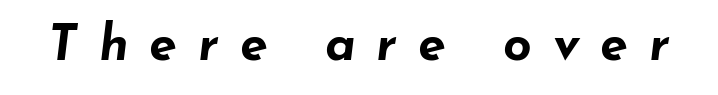
Tracking here is generous; glyphs stand well apart from one another. Does the lettering tilt? It does — this is italic. You'd pick this weight for a headline — it's a proper bold. Spacing verdict: proportional, widths tailored to each character. The words here are not underlined.
